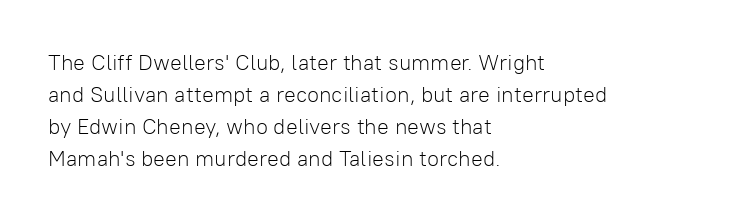
The image shows 22 px text type, upright; set left-aligned, normal line spacing (1.46x), normal letter spacing, not underlined.
